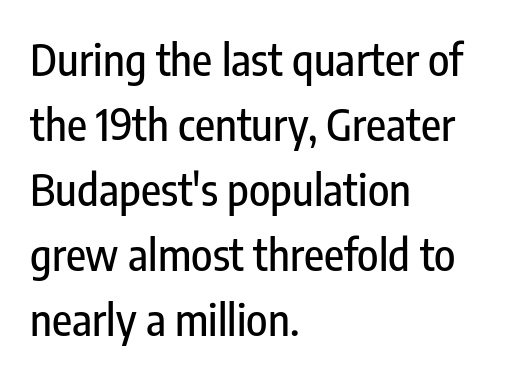
The image shows 44 px condensed sans-serif type, upright; set left-aligned, normal line spacing (1.48x), normal letter spacing, not underlined; low stroke contrast and a medium x-height.
